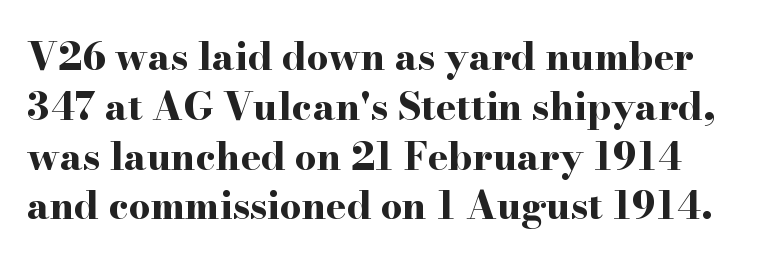
Q: Is the text bold? A: Yes.
Q: Is the text italic (slanted)? A: No, it is upright.
Q: Is the typeface a serif or a sans-serif typeface? A: Serif.
Q: Is the text underlined? A: No.
Q: Is the spacing between letters normal or unusually wide? A: Normal.
Q: Is the spacing between lines tight, normal or loose? A: Normal.
Q: Width (condensed, normal, or wide)? A: Wide.
Q: Stroke contrast? A: High.
Q: x-height? A: Small.
Q: Monospaced? A: No.
